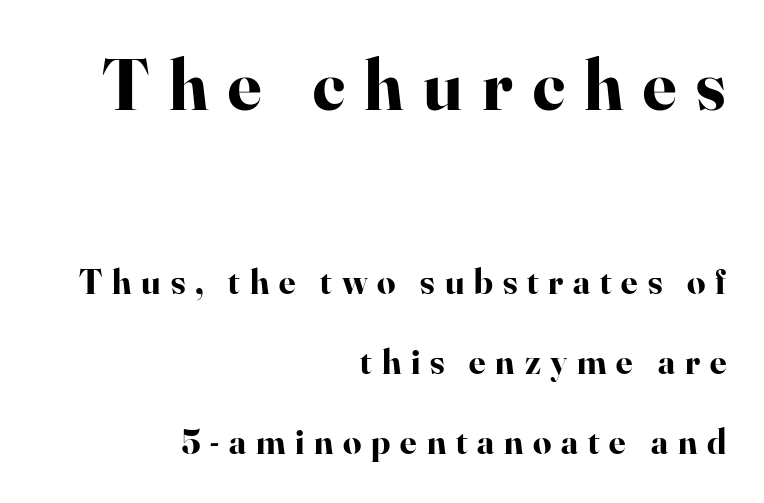
Font category for this specimen: serif. The letters stand straight up with perfectly vertical stems. The words here are not underlined. Leading: increased. Each letter keeps its own natural width here, so spacing adapts to shape. Tracking value appears strongly positive — letters spread wide.
